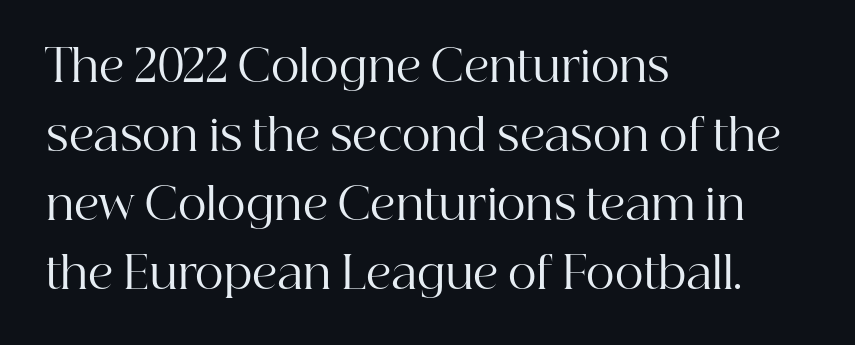
Q: Is the text bold? A: No.
Q: Is the text italic (slanted)? A: No, it is upright.
Q: Is the typeface a serif or a sans-serif typeface? A: Serif.
Q: Is the text underlined? A: No.
Q: How is the paragraph aligned? A: Left-aligned.
Q: Is the spacing between letters normal or unusually wide? A: Normal.
Q: Is the spacing between lines tight, normal or loose? A: Normal.
Q: Width (condensed, normal, or wide)? A: Normal.
Q: Stroke contrast? A: High.
Q: x-height? A: Medium.
Q: Monospaced? A: No.
